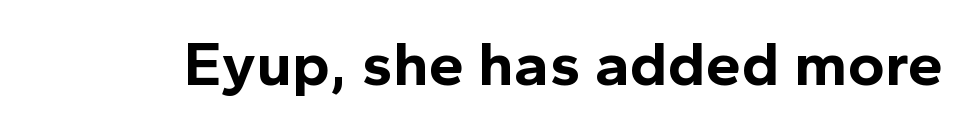
Q: Is the text bold? A: Yes.
Q: Is the text italic (slanted)? A: No, it is upright.
Q: Is the typeface a serif or a sans-serif typeface? A: Sans-serif.
Q: Is the text underlined? A: No.
Q: Is the spacing between letters normal or unusually wide? A: Normal.
Q: Width (condensed, normal, or wide)? A: Normal.
Q: x-height? A: Medium.
Q: Monospaced? A: No.
